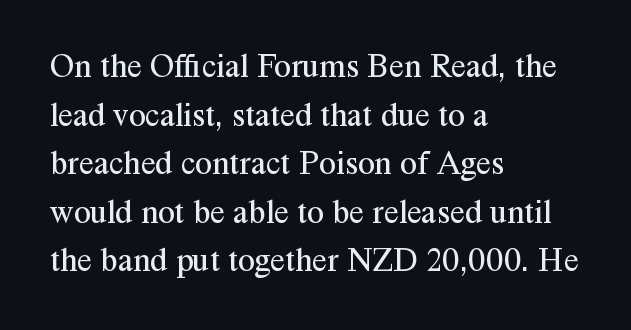
The image shows 34 px regular-weight serif type, upright; set left-aligned, normal line spacing (1.43x), normal letter spacing, not underlined; medium stroke contrast and a medium x-height.
